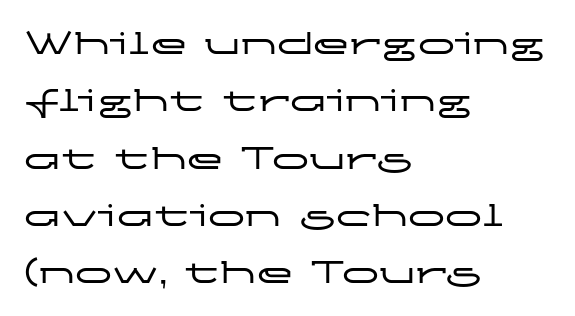
The image shows 37 px wide sans-serif type, upright; set left-aligned, normal line spacing (1.55x), normal letter spacing, not underlined; low stroke contrast and a medium x-height.
